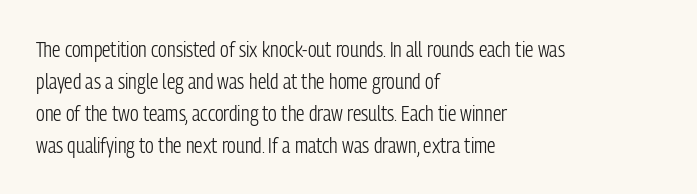
The image shows 21 px text type, upright; set left-aligned, normal line spacing (1.52x), normal letter spacing, not underlined.
